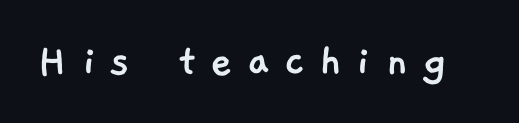
{"serif": "no", "width": "normal", "stroke_contrast": "low", "x_height": "medium", "monospaced": "no", "underline": "no", "letter_spacing": "wide", "letter_spacing_em": 0.3, "glyph_px": 48}
